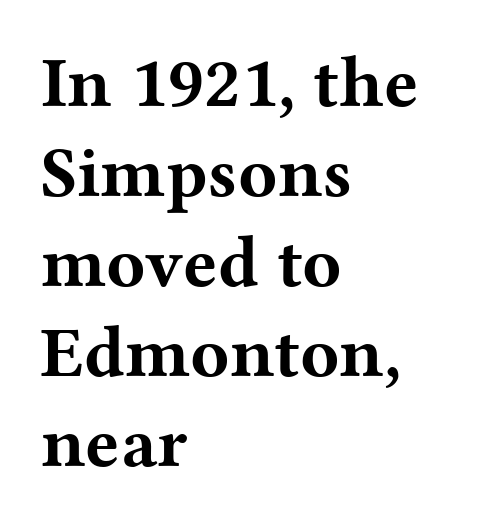
The characters look thick and weighty, a clear bold. Character widths vary here, with narrow letters taking less room than wide ones. Italic? Not at all — the glyphs are vertical. Students, note that the glyphs here touch the page at normal intervals. Small tapered or slab feet sit at the stroke ends, so this counts as serif.
